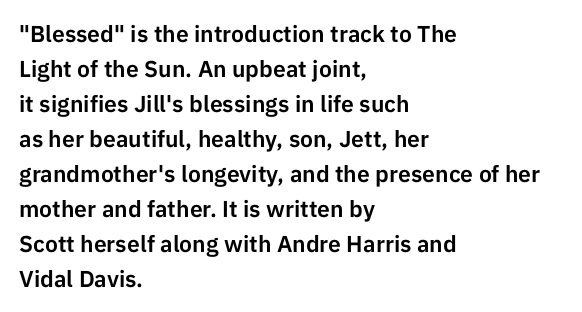
The image shows 23 px text type, upright; set left-aligned, normal line spacing (1.52x), normal letter spacing, not underlined.
